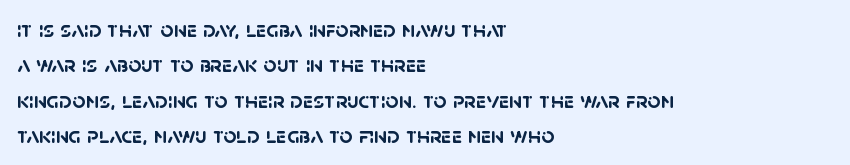
Short note: letters normally spaced. The passage shown is not underscored anywhere. You'd pick this weight for a headline — it's a proper bold. Regular leading.
